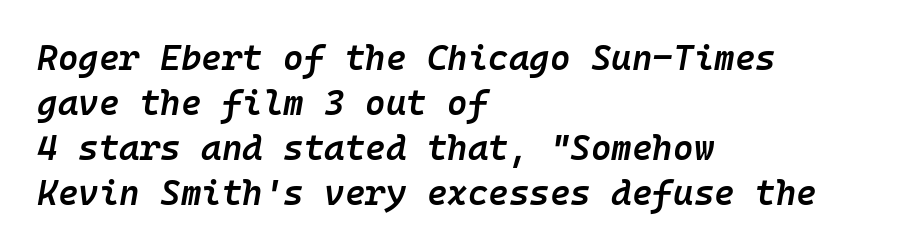
Q: Is the text bold? A: Semi-bold.
Q: Is the text italic (slanted)? A: Yes, it leans right by about 10 degrees.
Q: Is the text underlined? A: No.
Q: How is the paragraph aligned? A: Left-aligned.
Q: Is the spacing between letters normal or unusually wide? A: Normal.
Q: Is the spacing between lines tight, normal or loose? A: Normal.
Q: Width (condensed, normal, or wide)? A: Normal.
Q: Stroke contrast? A: Low.
Q: x-height? A: Medium.
Q: Monospaced? A: Yes.
